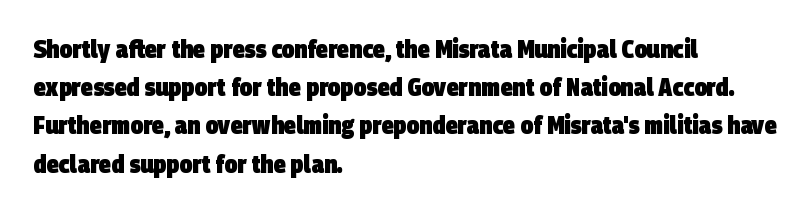
{"bold": "yes", "underline": "no", "align": "left", "line_spacing": "normal", "line_spacing_ratio": 1.53, "letter_spacing": "normal", "letter_spacing_em": 0.0, "glyph_px": 25}
